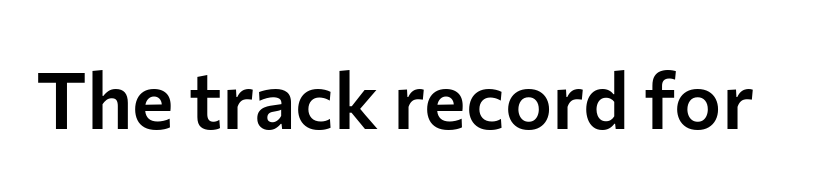
The image shows 79 px sans-serif type, upright; set normal letter spacing, not underlined; low stroke contrast and a medium x-height.
